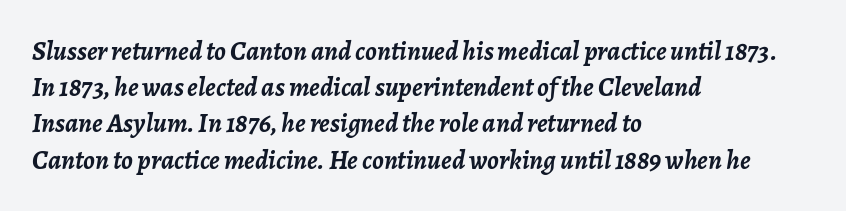
Q: Is the text bold? A: Yes.
Q: Is the text italic (slanted)? A: Yes, it leans right by about 7 degrees.
Q: Is the text underlined? A: No.
Q: How is the paragraph aligned? A: Left-aligned.
Q: Is the spacing between letters normal or unusually wide? A: Normal.
Q: Is the spacing between lines tight, normal or loose? A: Normal.
